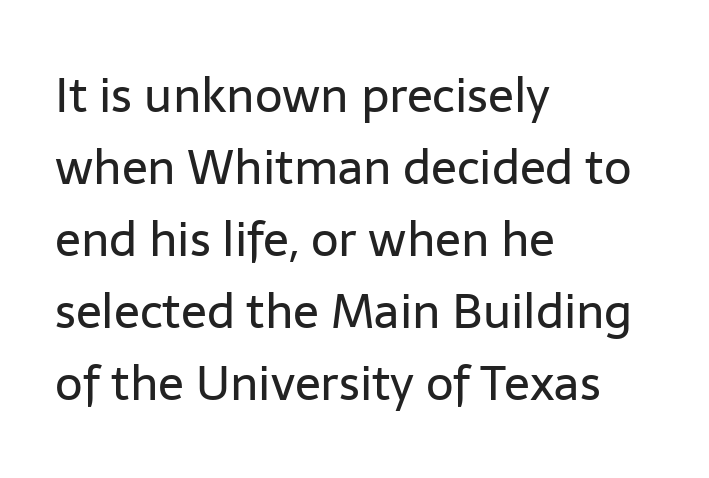
This rendering uses left alignment, leaving the right contour irregular. Nothing unusual about the tracking: characters are spaced as the font intends. The typeface has the unassuming heft of standard copy or less. Is this a sans? Yes — the strokes have no serifs. Spacing verdict: proportional, widths tailored to each character. Vertically, the passage feels balanced, rows spaced as you'd expect.
